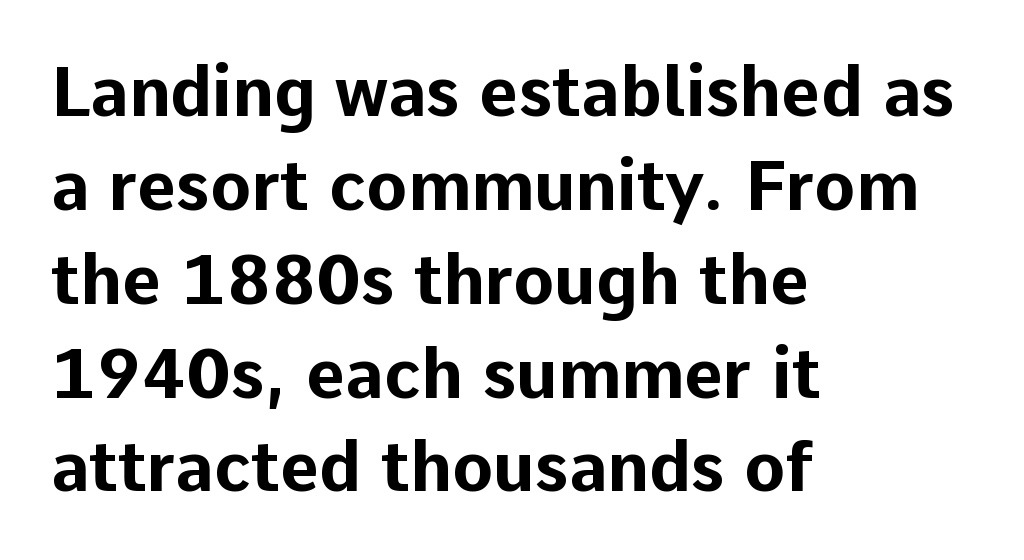
Character widths vary here, with narrow letters taking less room than wide ones. Characters follow at the spacing the type designer built in. Weight: bold. Caption: multi-line text, flush left, ragged right. The letters carry no serifs — their stems end cleanly without finishing strokes.
